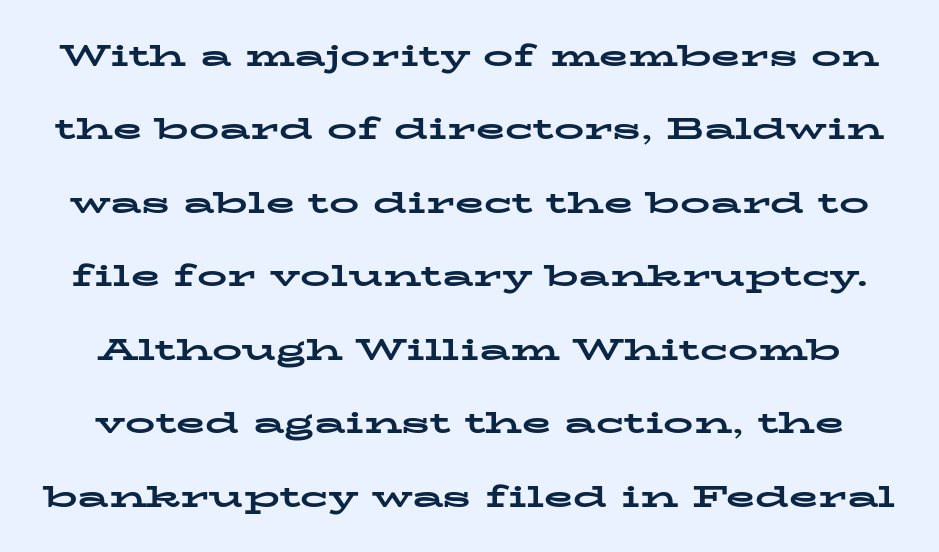
{"serif": "yes", "italic": "no", "bold": "yes", "weight": "bold", "width": "wide", "stroke_contrast": "low", "x_height": "medium", "monospaced": "no", "underline": "no", "line_spacing": "loose", "line_spacing_ratio": 2.45, "letter_spacing": "normal", "letter_spacing_em": 0.0, "glyph_px": 30}
